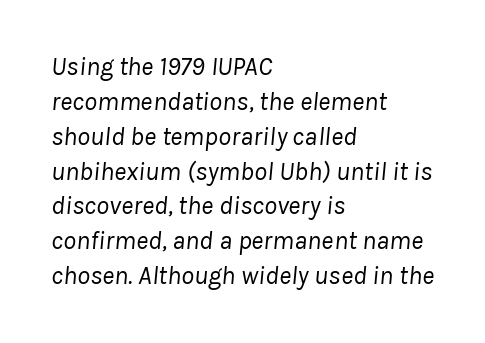
Q: Is the text bold? A: No.
Q: Is the text italic (slanted)? A: Yes, it leans right by about 8 degrees.
Q: Is the text underlined? A: No.
Q: How is the paragraph aligned? A: Left-aligned.
Q: Is the spacing between letters normal or unusually wide? A: Normal.
Q: Is the spacing between lines tight, normal or loose? A: Normal.
